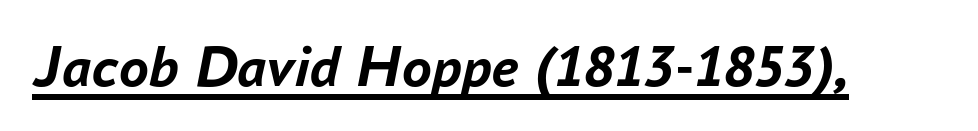
Q: Is the text bold? A: Yes.
Q: Is the text italic (slanted)? A: Yes, it leans right by about 16 degrees.
Q: Is the text underlined? A: Yes.
Q: Is the spacing between letters normal or unusually wide? A: Normal.
Q: Width (condensed, normal, or wide)? A: Normal.
Q: Stroke contrast? A: Low.
Q: x-height? A: Medium.
Q: Monospaced? A: No.
